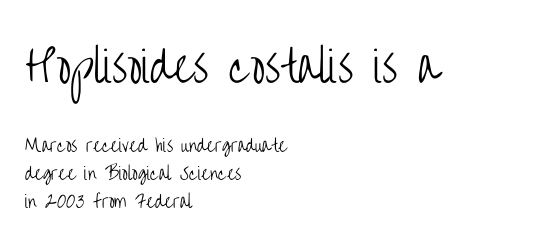
{"serif": "no", "italic": "no", "bold": "no", "weight": "light", "width": "condensed", "stroke_contrast": "low", "x_height": "large", "monospaced": "no", "underline": "no", "align": "left", "line_spacing": "normal", "line_spacing_ratio": 1.65, "letter_spacing": "normal", "letter_spacing_em": 0.0, "larger_block": "first", "size_ratio": 2.47, "glyph_px": 42}
